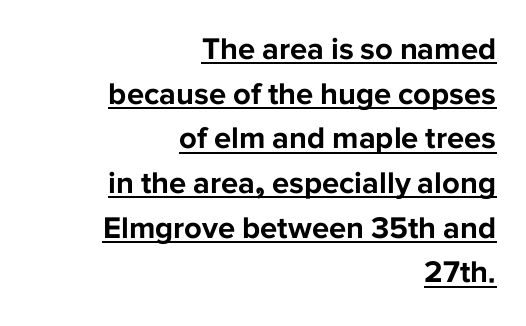
The image shows 31 px bold sans-serif type, upright; set right-aligned, normal line spacing (1.44x), normal letter spacing, underlined; low stroke contrast and a medium x-height.
